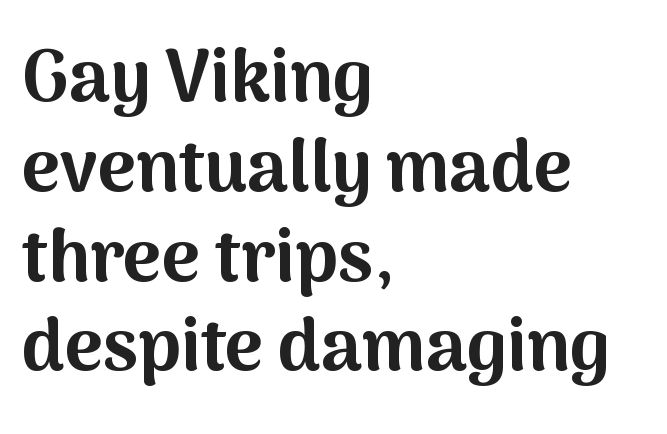
You could call the tracking neutral — neither tight nor loose. The letters stand straight up with perfectly vertical stems. Look at the bottom of the vertical strokes: they stop flat, with no serifs. Beneath every word, the page is bare. Line starts are locked; line ends wander. Looks like regular typesetting: each glyph gets only the width it needs.
